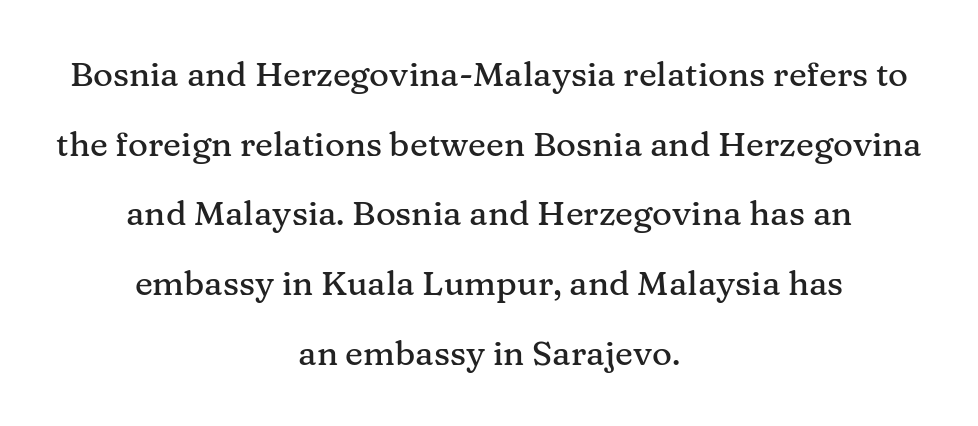
Q: Is the text italic (slanted)? A: No, it is upright.
Q: Is the typeface a serif or a sans-serif typeface? A: Serif.
Q: Is the text underlined? A: No.
Q: How is the paragraph aligned? A: Centered.
Q: Is the spacing between letters normal or unusually wide? A: Normal.
Q: Is the spacing between lines tight, normal or loose? A: Loose.
Q: Width (condensed, normal, or wide)? A: Normal.
Q: Stroke contrast? A: Medium.
Q: x-height? A: Medium.
Q: Monospaced? A: No.
